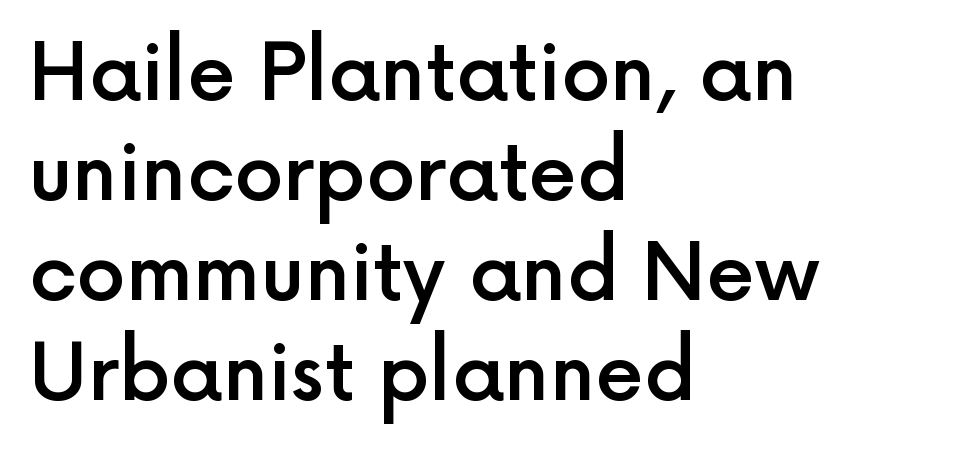
The designer left line spacing at the default. Slightly chunky letters — semibold, I'd say, not full bold. Nothing unusual about the tracking: characters are spaced as the font intends. The glyphs are unaccompanied by any horizontal stroke below them.
